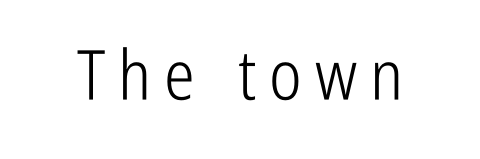
Q: Is the text bold? A: No.
Q: Is the text italic (slanted)? A: No, it is upright.
Q: Is the typeface a serif or a sans-serif typeface? A: Sans-serif.
Q: Is the text underlined? A: No.
Q: Width (condensed, normal, or wide)? A: Condensed.
Q: Stroke contrast? A: Low.
Q: x-height? A: Medium.
Q: Monospaced? A: No.
